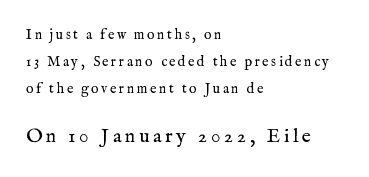
Stroke mass is kept to a normal reading level or below. What's the leading like? Stretched, with rows far apart. Beneath every word, the page is bare. In CSS terms this would be text-align: left.
